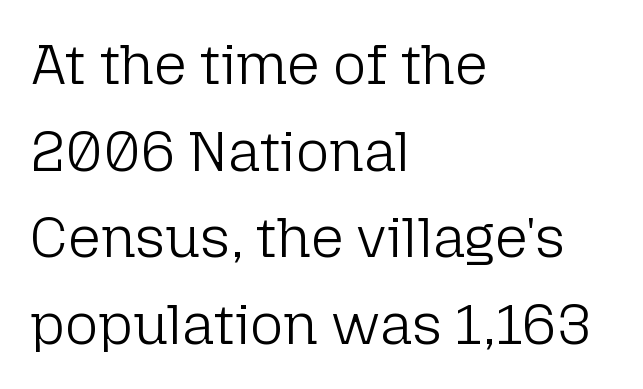
Q: Is the text bold? A: No.
Q: Is the text italic (slanted)? A: No, it is upright.
Q: Is the typeface a serif or a sans-serif typeface? A: Sans-serif.
Q: Is the text underlined? A: No.
Q: How is the paragraph aligned? A: Left-aligned.
Q: Is the spacing between letters normal or unusually wide? A: Normal.
Q: Is the spacing between lines tight, normal or loose? A: Normal.
Q: Width (condensed, normal, or wide)? A: Normal.
Q: Stroke contrast? A: Low.
Q: x-height? A: Medium.
Q: Monospaced? A: No.
